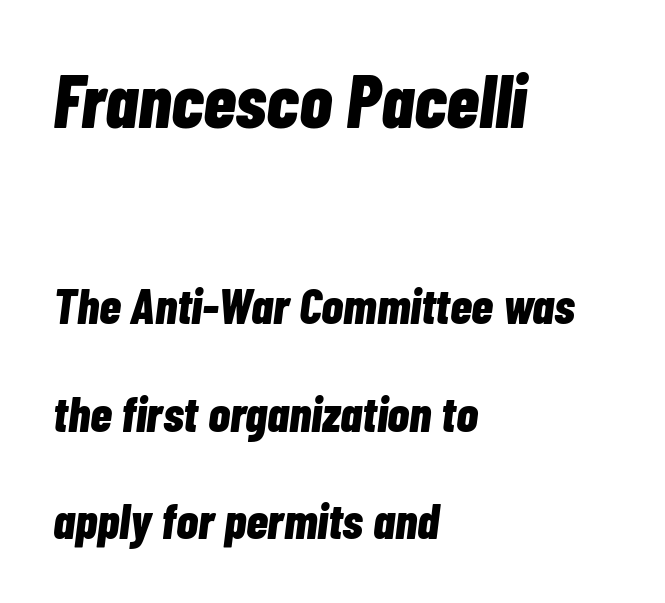
The image shows 75 px bold, condensed type, italic (leaning right); set left-aligned, loose line spacing (2.15x), normal letter spacing, not underlined; the first (top) block is 1.5x larger; low stroke contrast and a medium x-height.
